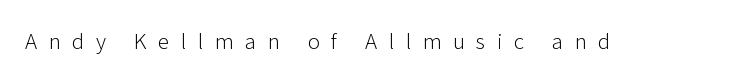
The image shows 23 px text type, upright; set unusually wide letter spacing (+0.5 em), not underlined.
